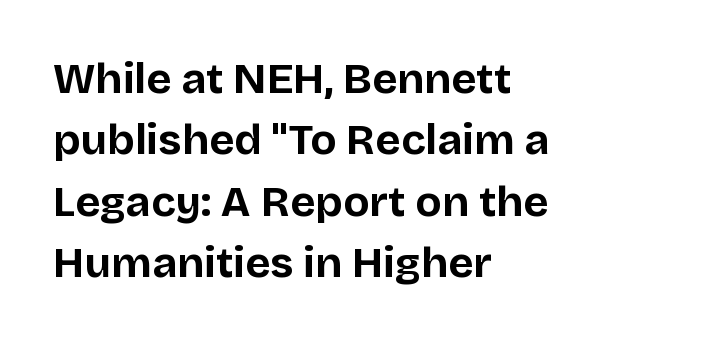
The image shows 43 px bold sans-serif type, upright; set left-aligned, normal line spacing (1.43x), normal letter spacing, not underlined; low stroke contrast and a large x-height.
